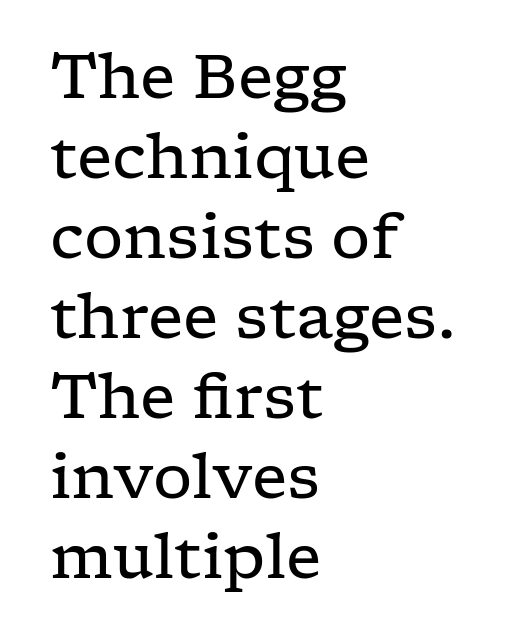
{"serif": "yes", "italic": "no", "bold": "no", "weight": "regular", "width": "wide", "stroke_contrast": "low", "x_height": "medium", "monospaced": "no", "underline": "no", "align": "left", "line_spacing": "normal", "line_spacing_ratio": 1.29, "letter_spacing": "normal", "letter_spacing_em": 0.0, "glyph_px": 62}
